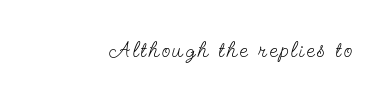
The face looks like a standard text weight, possibly lighter. Nobody drew a line under any word here.
